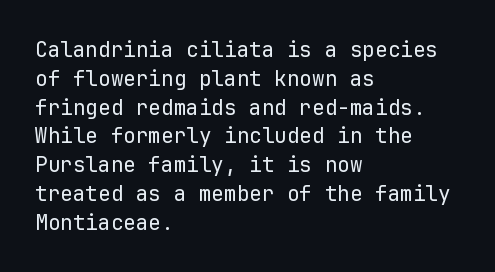
{"italic": "no", "bold": "no", "underline": "no", "align": "left", "line_spacing": "normal", "line_spacing_ratio": 1.37, "letter_spacing": "normal", "letter_spacing_em": 0.0, "glyph_px": 21}
